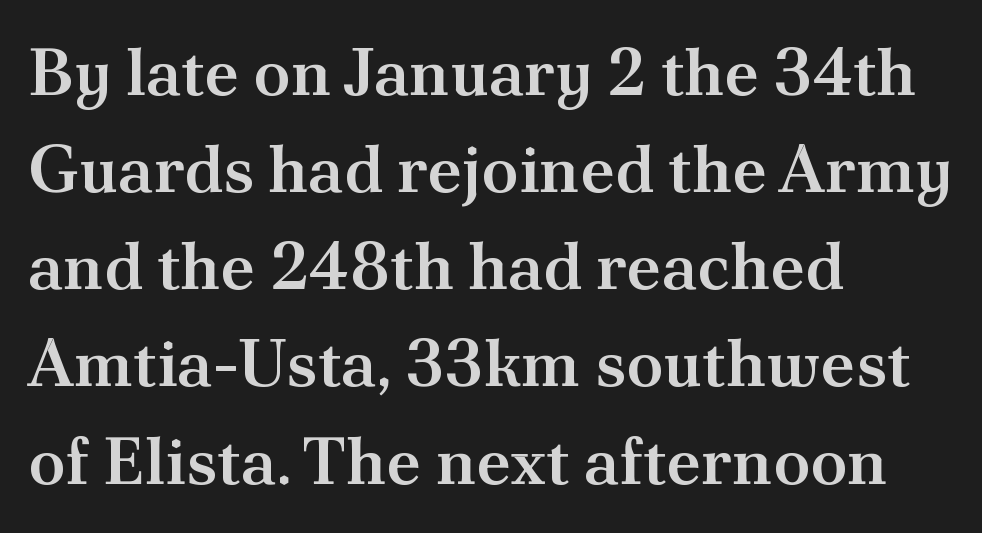
Italic: no, the glyphs are upright roman. A typesetter would call this zero additional tracking. Glance below the letters and you will spot only blank space. Is the type bold? Partly — it's a semibold, heavier than regular but not fully bold. Note: serifs present on the glyphs. The rendering uses natural spacing where letterforms have individual widths.
